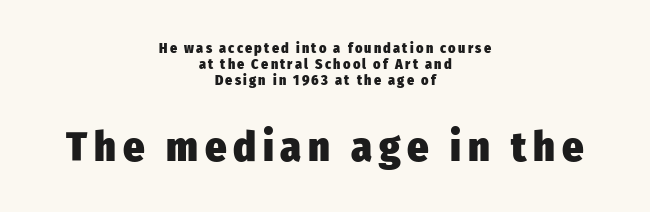
Q: Is the text bold? A: Yes.
Q: Is the text italic (slanted)? A: No, it is upright.
Q: Is the typeface a serif or a sans-serif typeface? A: Sans-serif.
Q: Is the text underlined? A: No.
Q: How is the paragraph aligned? A: Centered.
Q: Is the spacing between lines tight, normal or loose? A: Tight.
Q: Which block of text is set in a larger size, the first (top) or the second (bottom)? A: The second (bottom) one.
Q: Width (condensed, normal, or wide)? A: Condensed.
Q: Stroke contrast? A: Low.
Q: x-height? A: Medium.
Q: Monospaced? A: No.
